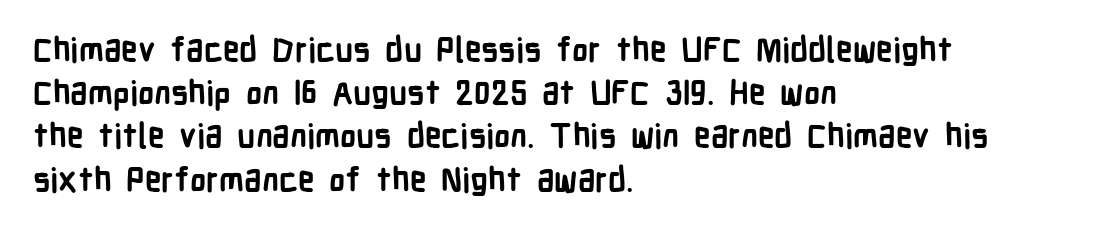
Each letter keeps its own natural width here, so spacing adapts to shape. Caption: standard tracking, unaltered. I'd call this a sans setting — the letters go barefoot. Only glyphs here, with clear space below each row. Typographic density is high because the face is bold.
